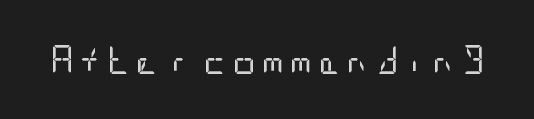
{"serif": "no", "italic": "no", "bold": "no", "weight": "regular", "width": "condensed", "stroke_contrast": "low", "x_height": "large", "underline": "no", "glyph_px": 29}
